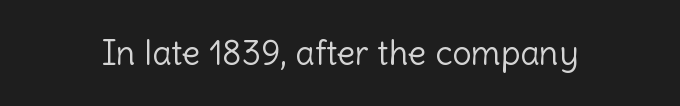
The image shows 34 px light sans-serif type, upright; set normal letter spacing, not underlined; a medium x-height.
